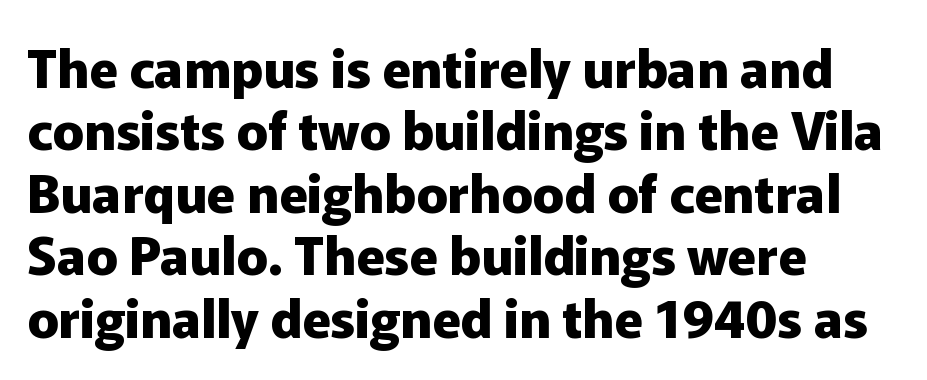
Serif or sans? Sans — the stroke terminals are bare. Letter spacing: default. Reading down the block, your eye returns to a fixed left position each line. Check under the words: just untouched page.
